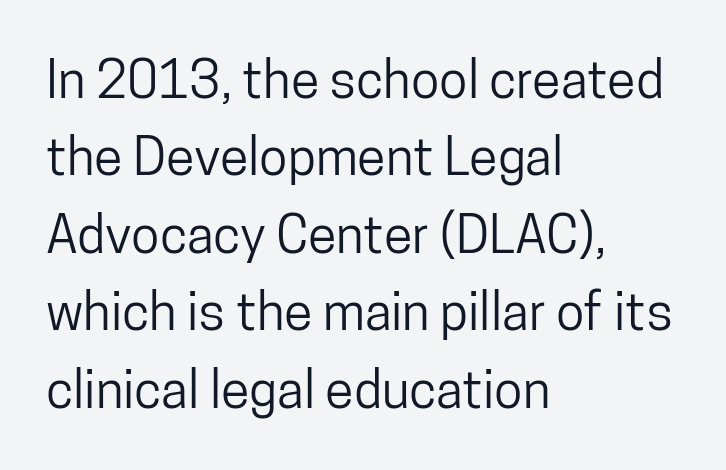
This rendering leaves character spacing at its baseline value. No word sits above an underline. The designer left line spacing at the default. Proportional: the letters do not fall into vertical columns. Horizontally, the lines are justified to the leading edge only. Unlike a traditional serif, this face leaves its strokes unadorned.
